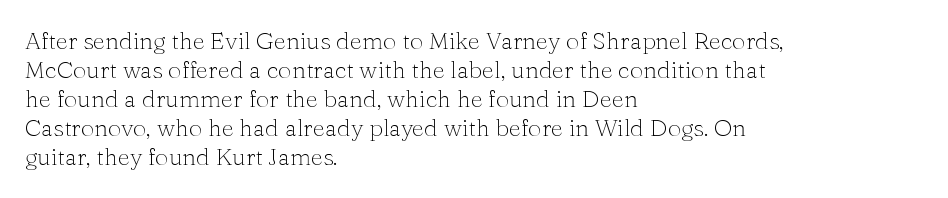
The image shows 24 px text type, upright; set left-aligned, line spacing 1.21x, normal letter spacing, not underlined.
